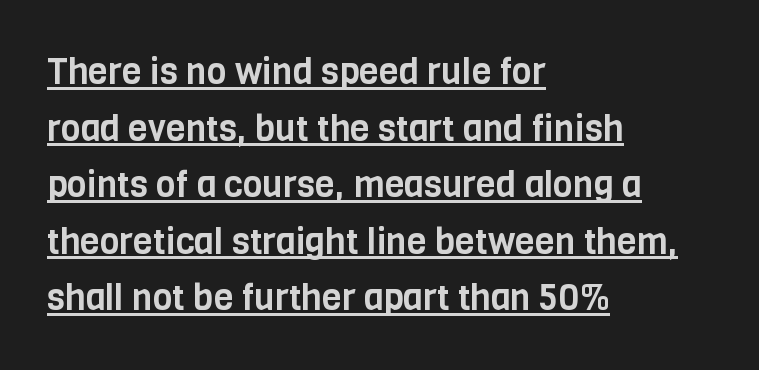
The image shows 36 px condensed sans-serif type, upright; set left-aligned, normal line spacing (1.57x), normal letter spacing, underlined; low stroke contrast and a large x-height.
